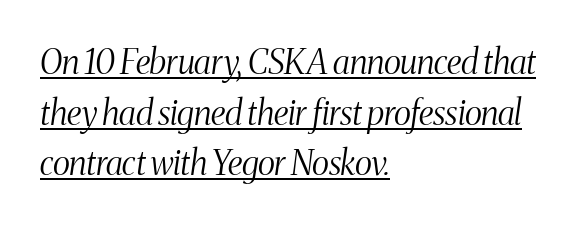
Do the characters align in a grid? No, the font is proportional. Decoration check: the copy is underlined. Would a proofreader flag this as italicized? Yes. Summary of vertical rhythm: regular, with standard interline spacing. Where is the straight margin? On the left. A light-to-regular cut is what we see here.
